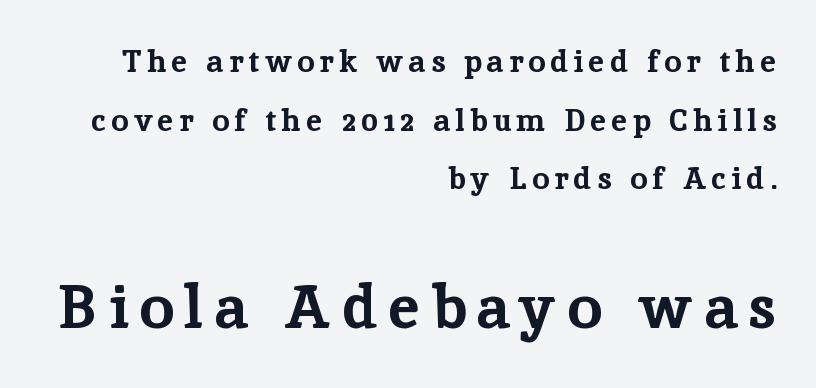
The image shows 62 px bold serif type, upright; set right-aligned, line spacing 1.89x, not underlined; the second (bottom) block is 2.0x larger; low stroke contrast and a medium x-height.
